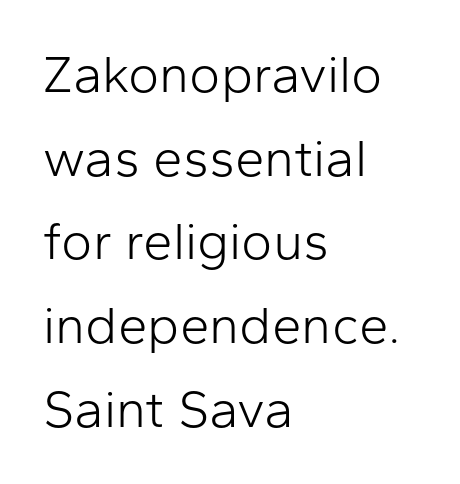
Q: Is the text bold? A: No.
Q: Is the text italic (slanted)? A: No, it is upright.
Q: Is the typeface a serif or a sans-serif typeface? A: Sans-serif.
Q: Is the text underlined? A: No.
Q: How is the paragraph aligned? A: Left-aligned.
Q: Is the spacing between letters normal or unusually wide? A: Normal.
Q: Is the spacing between lines tight, normal or loose? A: Normal.
Q: Width (condensed, normal, or wide)? A: Normal.
Q: Stroke contrast? A: Low.
Q: x-height? A: Medium.
Q: Monospaced? A: No.
